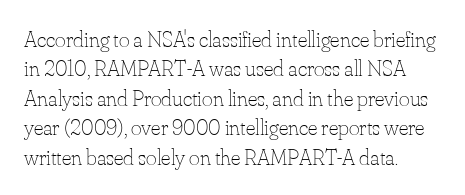
Q: Is the text bold? A: No.
Q: Is the text italic (slanted)? A: No, it is upright.
Q: Is the text underlined? A: No.
Q: How is the paragraph aligned? A: Left-aligned.
Q: Is the spacing between letters normal or unusually wide? A: Normal.
Q: Is the spacing between lines tight, normal or loose? A: Normal.
